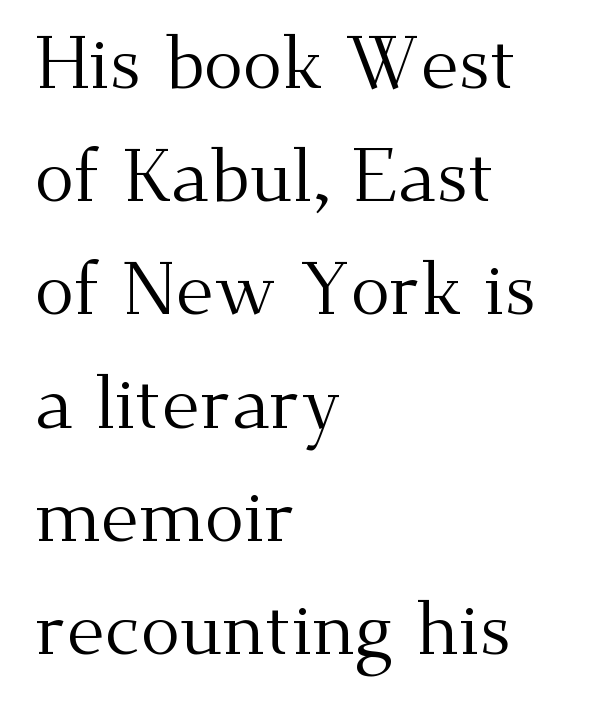
Q: Is the text bold? A: No.
Q: Is the text italic (slanted)? A: No, it is upright.
Q: Is the typeface a serif or a sans-serif typeface? A: Serif.
Q: Is the text underlined? A: No.
Q: How is the paragraph aligned? A: Left-aligned.
Q: Is the spacing between letters normal or unusually wide? A: Normal.
Q: Is the spacing between lines tight, normal or loose? A: Normal.
Q: Width (condensed, normal, or wide)? A: Normal.
Q: Stroke contrast? A: Medium.
Q: x-height? A: Small.
Q: Monospaced? A: No.
